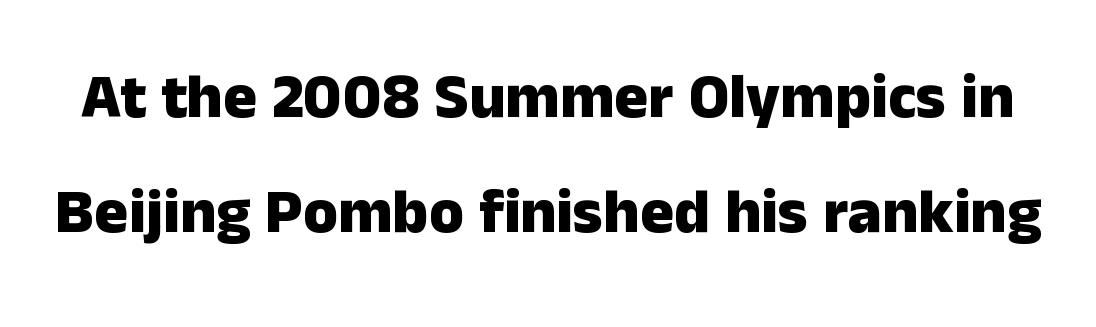
{"serif": "no", "italic": "no", "bold": "yes", "weight": "heavy", "width": "normal", "stroke_contrast": "low", "x_height": "medium", "monospaced": "no", "underline": "no", "line_spacing_ratio": 1.82, "letter_spacing": "normal", "letter_spacing_em": 0.0, "glyph_px": 63}
